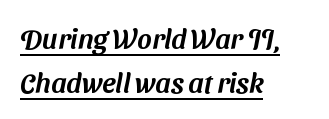
The image shows 28 px sans-serif type; set left-aligned, normal line spacing (1.57x), normal letter spacing, underlined; medium stroke contrast and a medium x-height.
